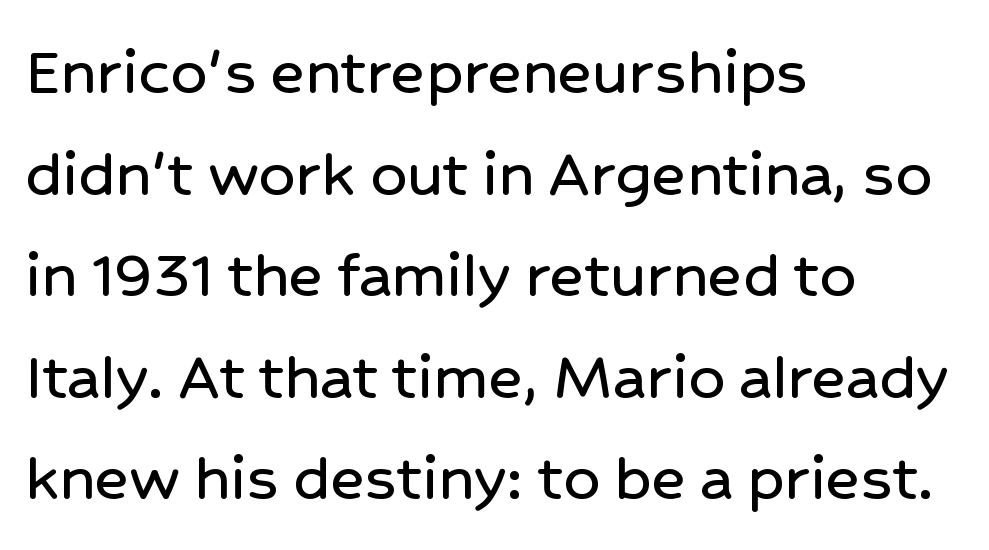
This sample uses a sans-serif face. Notice how the stems are strictly vertical — no italics here. Note the varied advance widths — an 'i' is clearly narrower than an 'm'. Look at the tracking — it's just the regular setting, nothing added.
